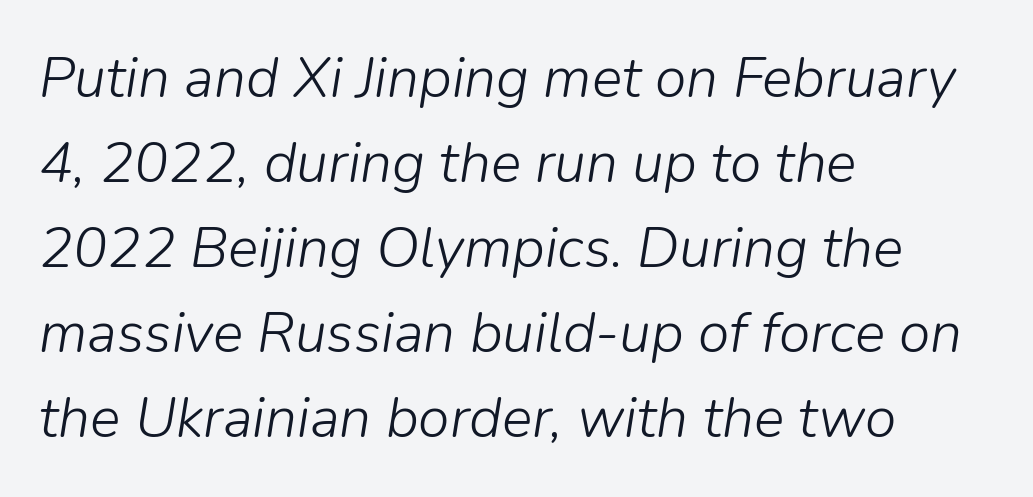
The image shows 57 px light type, italic (leaning right); set left-aligned, normal line spacing (1.49x), normal letter spacing, not underlined; low stroke contrast and a medium x-height.
